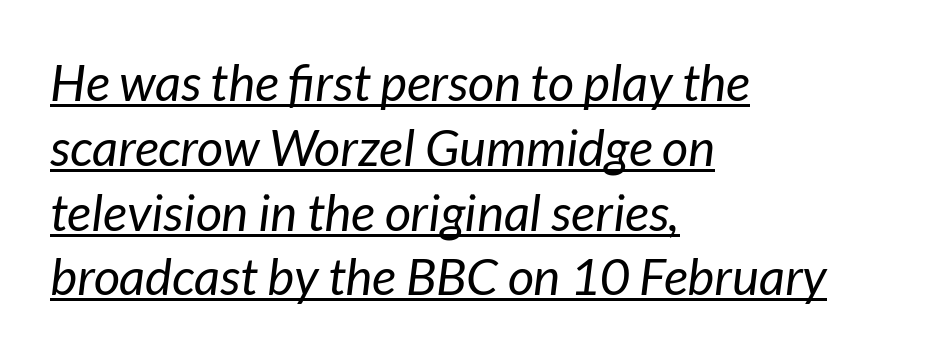
The image shows 51 px regular-weight type, italic (leaning right); set left-aligned, normal line spacing (1.27x), normal letter spacing, underlined; low stroke contrast and a medium x-height.
